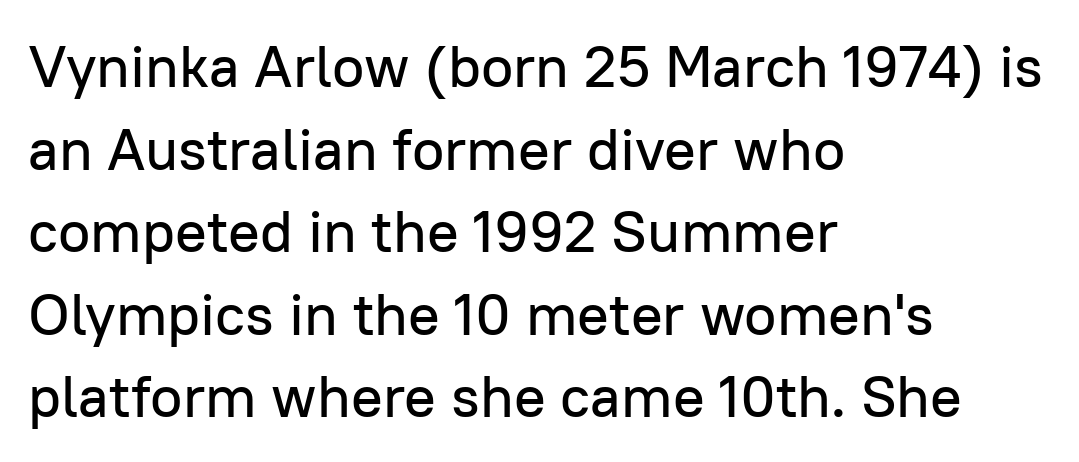
Observe the ordinary spacing: letters are neighbours, not strangers. The face used here is proportionally spaced, like ordinary book or web type. The lines sit at an ordinary, default distance from one another. If you drew a line through each stem, it would be perfectly vertical. If you drew a ruler down the left edge, every line would touch it.
